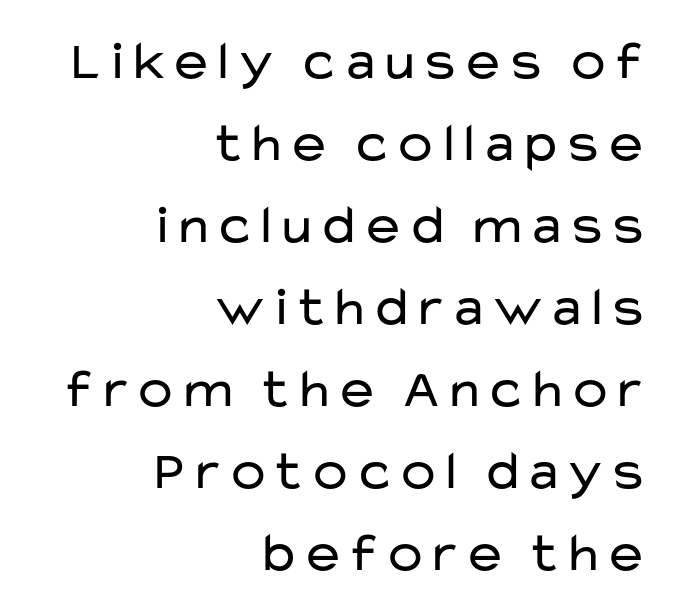
Underlining? Definitely not there. The axis of the letterforms is exactly vertical. Short note: letters normally spaced. The strokes carry an ordinary text weight at most.
